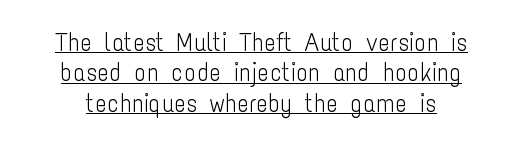
Compared with undecorated copy, this sample adds a rule below the words. Words appear dense and cohesive because spacing is normal. A quiet, ordinary-to-light weight characterises the typeface. Unlike italic type, these characters show no tilt at all.
